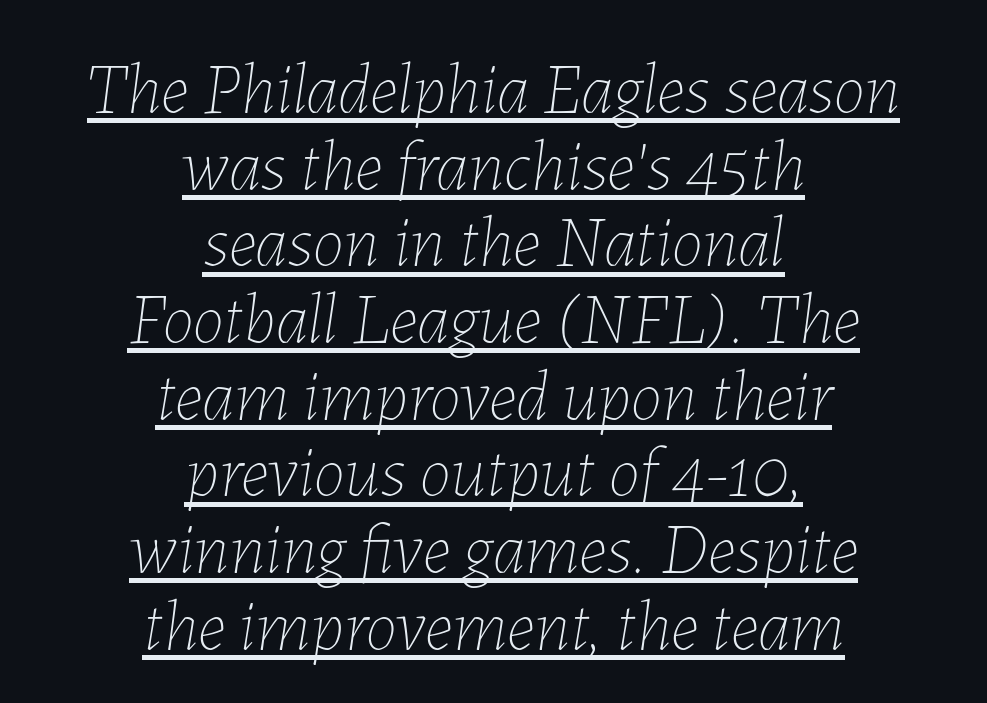
Q: Is the text bold? A: No.
Q: Is the text italic (slanted)? A: Yes, it leans right by about 7 degrees.
Q: Is the text underlined? A: Yes.
Q: How is the paragraph aligned? A: Centered.
Q: Is the spacing between letters normal or unusually wide? A: Normal.
Q: Is the spacing between lines tight, normal or loose? A: Tight.
Q: Width (condensed, normal, or wide)? A: Normal.
Q: Stroke contrast? A: Low.
Q: x-height? A: Medium.
Q: Monospaced? A: No.
